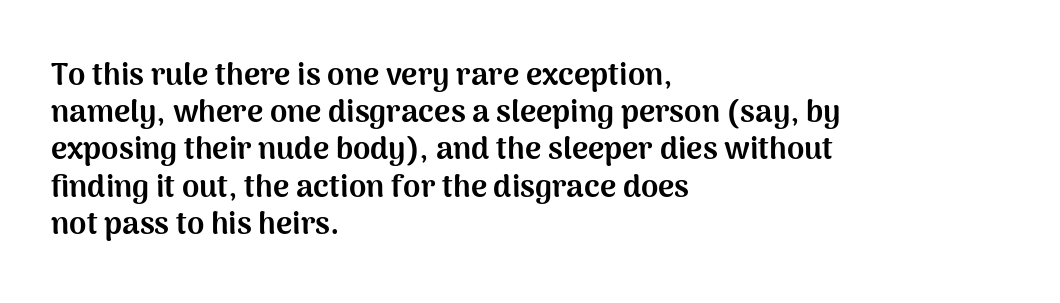
Q: Is the text bold? A: Yes.
Q: Is the text italic (slanted)? A: No, it is upright.
Q: Is the typeface a serif or a sans-serif typeface? A: Sans-serif.
Q: Is the text underlined? A: No.
Q: How is the paragraph aligned? A: Left-aligned.
Q: Is the spacing between letters normal or unusually wide? A: Normal.
Q: Width (condensed, normal, or wide)? A: Normal.
Q: Stroke contrast? A: Medium.
Q: x-height? A: Medium.
Q: Monospaced? A: No.
